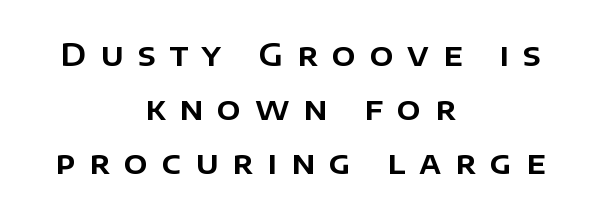
Q: Is the text italic (slanted)? A: No, it is upright.
Q: Is the typeface a serif or a sans-serif typeface? A: Sans-serif.
Q: Is the text underlined? A: No.
Q: How is the paragraph aligned? A: Centered.
Q: Is the spacing between letters normal or unusually wide? A: Unusually wide.
Q: Width (condensed, normal, or wide)? A: Normal.
Q: Stroke contrast? A: Low.
Q: x-height? A: Large.
Q: Monospaced? A: No.
